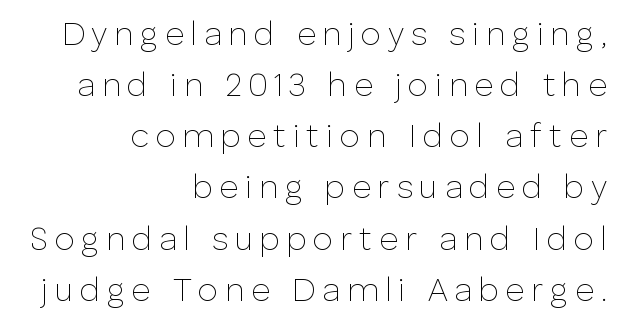
{"serif": "no", "italic": "no", "bold": "no", "weight": "thin", "width": "normal", "stroke_contrast": "low", "x_height": "medium", "monospaced": "no", "underline": "no", "align": "right", "line_spacing": "normal", "line_spacing_ratio": 1.55, "letter_spacing": "wide", "letter_spacing_em": 0.2, "glyph_px": 33}
